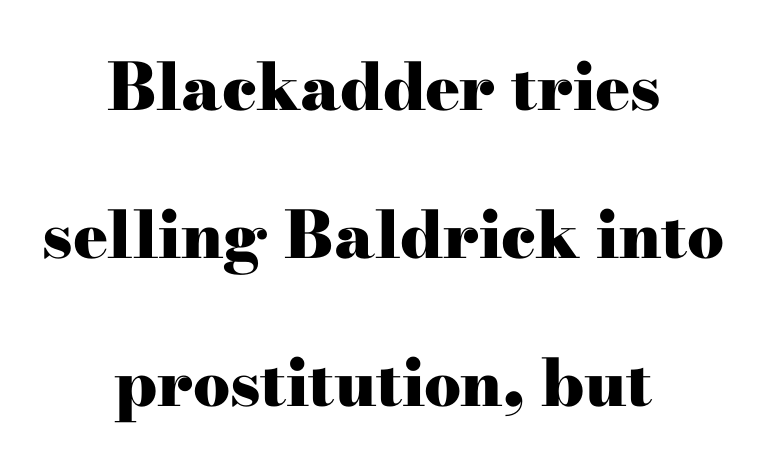
{"serif": "yes", "italic": "no", "bold": "yes", "weight": "heavy", "width": "wide", "stroke_contrast": "high", "x_height": "small", "monospaced": "no", "underline": "no", "align": "center", "line_spacing": "loose", "line_spacing_ratio": 2.28, "letter_spacing": "normal", "letter_spacing_em": 0.0, "glyph_px": 65}
